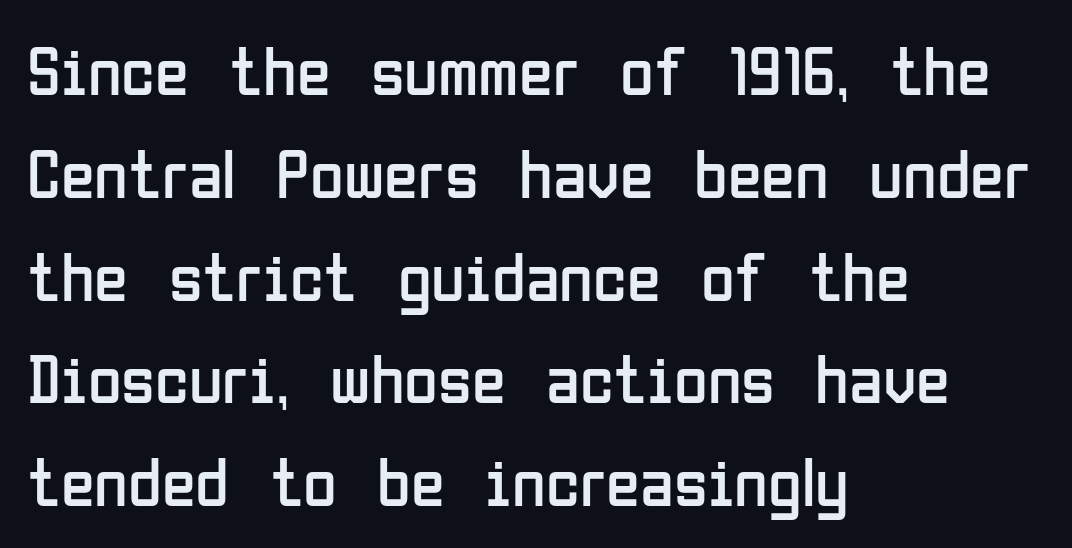
Check under the words: just untouched page. Character widths vary here, with narrow letters taking less room than wide ones. Alignment: flush left. Posture: upright roman. The strokes carry an ordinary text weight at most.
